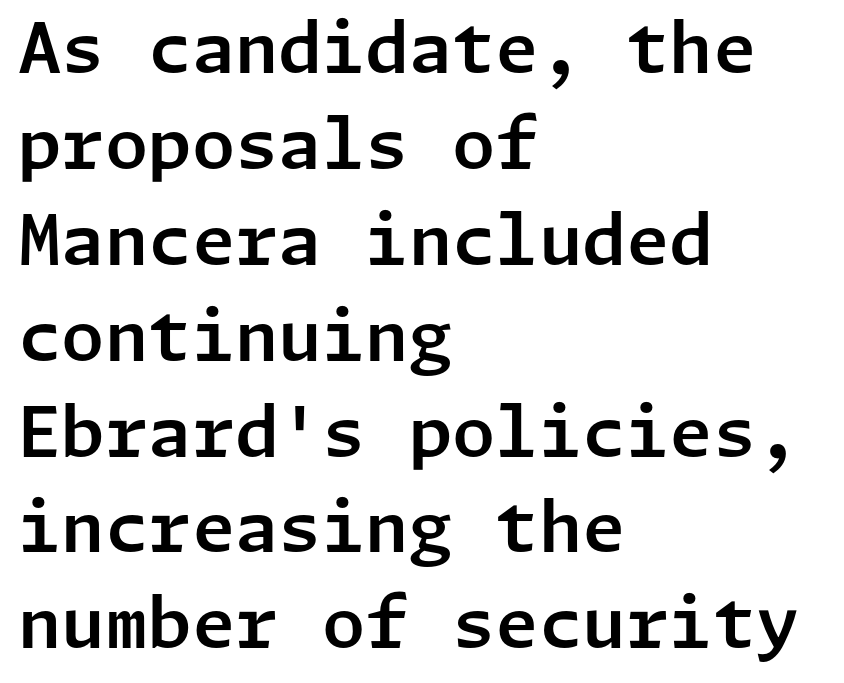
{"serif": "no", "italic": "no", "width": "normal", "stroke_contrast": "low", "x_height": "medium", "underline": "no", "align": "left", "line_spacing": "normal", "line_spacing_ratio": 1.37, "letter_spacing": "normal", "letter_spacing_em": 0.0, "glyph_px": 70}
